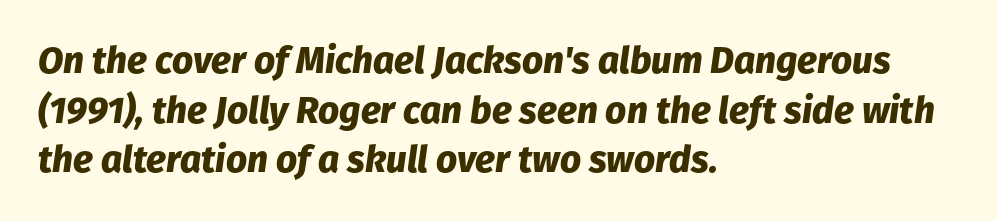
{"italic": "yes", "lean": "right", "slant_degrees": 8, "bold": "yes", "weight": "heavy", "width": "normal", "stroke_contrast": "low", "x_height": "medium", "monospaced": "no", "underline": "no", "align": "left", "line_spacing": "normal", "line_spacing_ratio": 1.34, "letter_spacing": "normal", "letter_spacing_em": 0.0, "glyph_px": 37}
